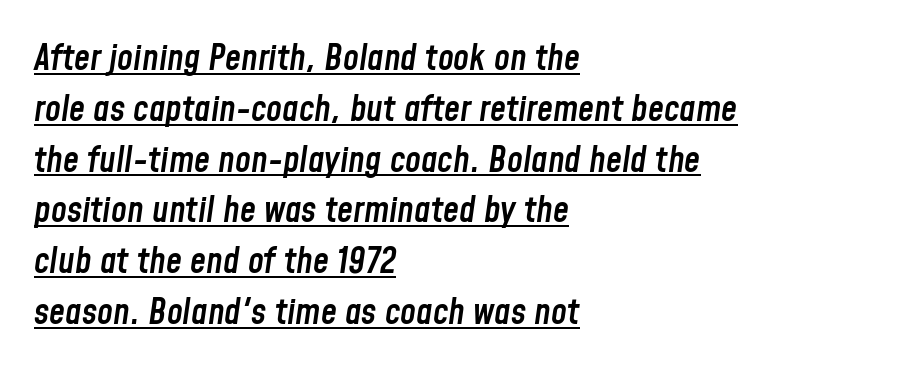
Q: Is the text bold? A: Semi-bold.
Q: Is the text italic (slanted)? A: Yes, it leans right by about 8 degrees.
Q: Is the text underlined? A: Yes.
Q: How is the paragraph aligned? A: Left-aligned.
Q: Is the spacing between letters normal or unusually wide? A: Normal.
Q: Is the spacing between lines tight, normal or loose? A: Normal.
Q: Width (condensed, normal, or wide)? A: Condensed.
Q: Stroke contrast? A: Low.
Q: x-height? A: Medium.
Q: Monospaced? A: No.
